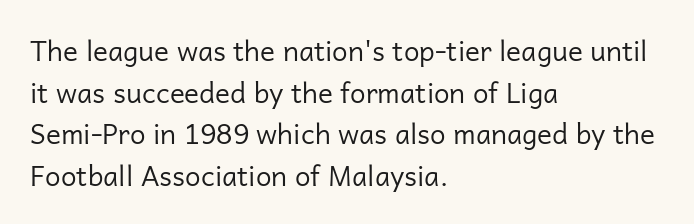
Q: Is the text bold? A: No.
Q: Is the text italic (slanted)? A: No, it is upright.
Q: Is the typeface a serif or a sans-serif typeface? A: Sans-serif.
Q: Is the text underlined? A: No.
Q: How is the paragraph aligned? A: Left-aligned.
Q: Is the spacing between letters normal or unusually wide? A: Normal.
Q: Is the spacing between lines tight, normal or loose? A: Normal.
Q: Width (condensed, normal, or wide)? A: Normal.
Q: Stroke contrast? A: Low.
Q: x-height? A: Medium.
Q: Monospaced? A: No.
